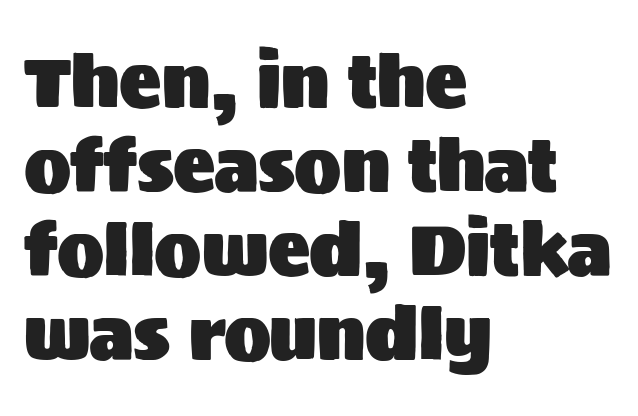
The image shows 70 px sans-serif type, upright; set left-aligned, line spacing 1.2x, normal letter spacing, not underlined; medium stroke contrast and a large x-height.
